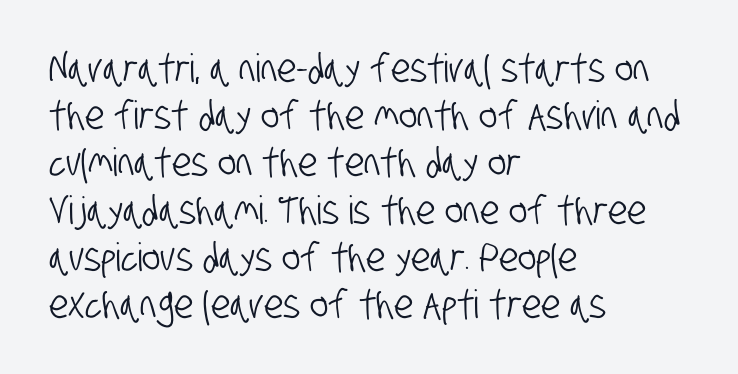
Q: Is the typeface a serif or a sans-serif typeface? A: Sans-serif.
Q: Is the text underlined? A: No.
Q: How is the paragraph aligned? A: Left-aligned.
Q: Is the spacing between letters normal or unusually wide? A: Normal.
Q: Width (condensed, normal, or wide)? A: Condensed.
Q: Stroke contrast? A: Low.
Q: x-height? A: Large.
Q: Monospaced? A: No.
